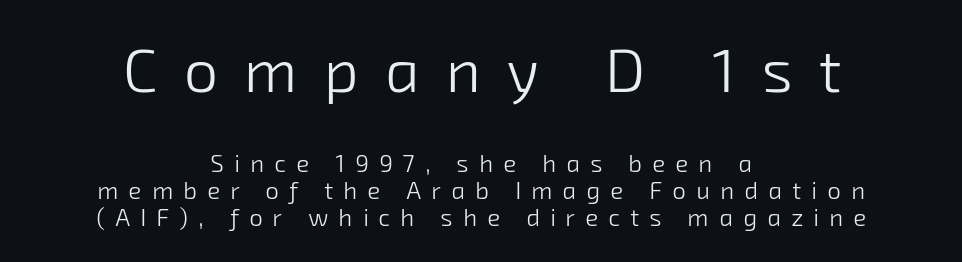
The image shows 61 px light sans-serif type; set centered, tight line spacing (1.12x), unusually wide letter spacing (+0.43 em), not underlined; the first (top) block is 2.54x larger; low stroke contrast and a medium x-height.
